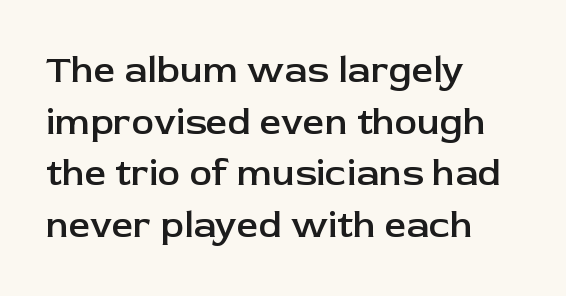
The image shows 38 px semibold sans-serif type, upright; set left-aligned, normal line spacing (1.36x), normal letter spacing, not underlined; low stroke contrast and a medium x-height.
